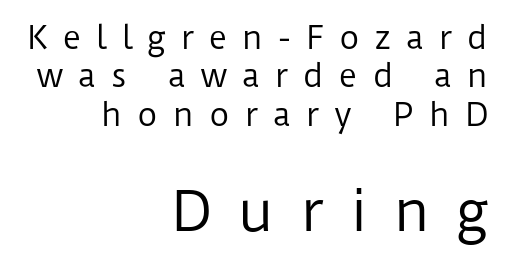
The strokes are not fattened; the text isn't bold. Reading top to bottom, the characters get bigger at the block break. The lines in this sample share a right terminus and differ only in where they begin. What stands out about the letter spacing? Its width — letters are far apart. This sample uses a sans-serif face. The letters advance in unequal steps, a hallmark of proportional type.
